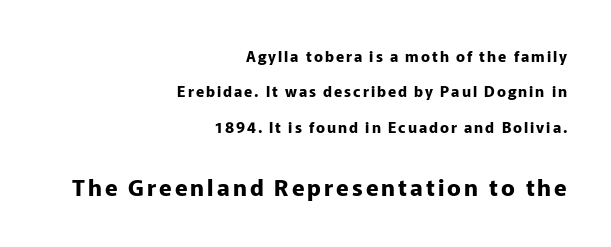
{"italic": "no", "bold": "yes", "underline": "no", "align": "right", "line_spacing": "loose", "line_spacing_ratio": 2.36, "larger_block": "second", "size_ratio": 1.53, "glyph_px": 23}
